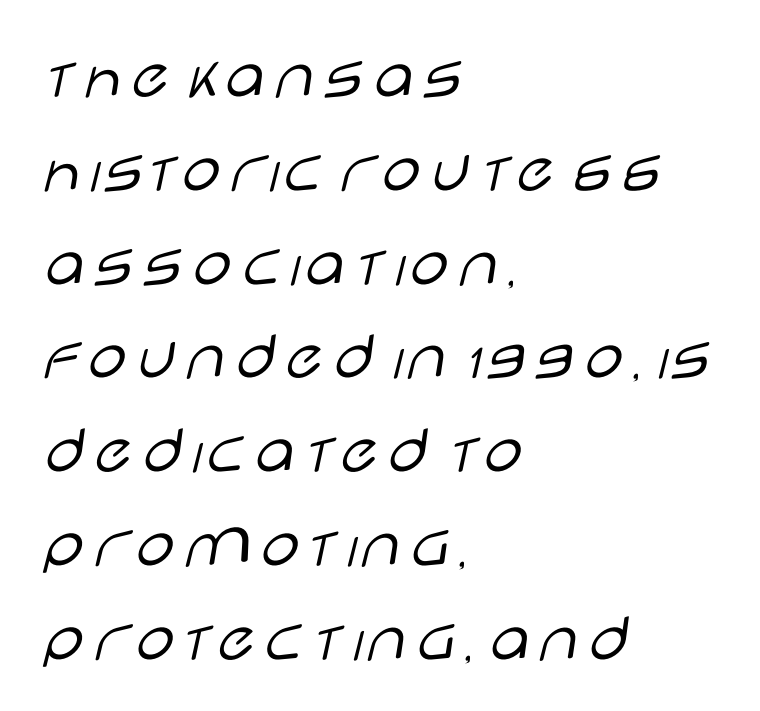
The letters sit at their default tracking, neither squeezed nor spread. No word sits above an underline. Looks like regular typesetting: each glyph gets only the width it needs. Summary of weight: not heavy and not bold. Are there feet on the stems? There aren't — it's a sans.
